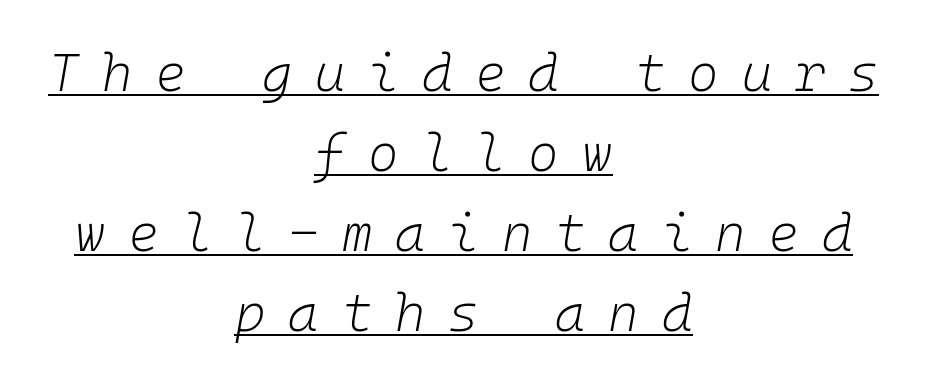
{"italic": "yes", "lean": "right", "slant_degrees": 10, "bold": "no", "weight": "light", "width": "normal", "stroke_contrast": "low", "x_height": "medium", "monospaced": "yes", "underline": "yes", "align": "center", "line_spacing": "normal", "line_spacing_ratio": 1.54, "letter_spacing": "wide", "letter_spacing_em": 0.44, "glyph_px": 52}
